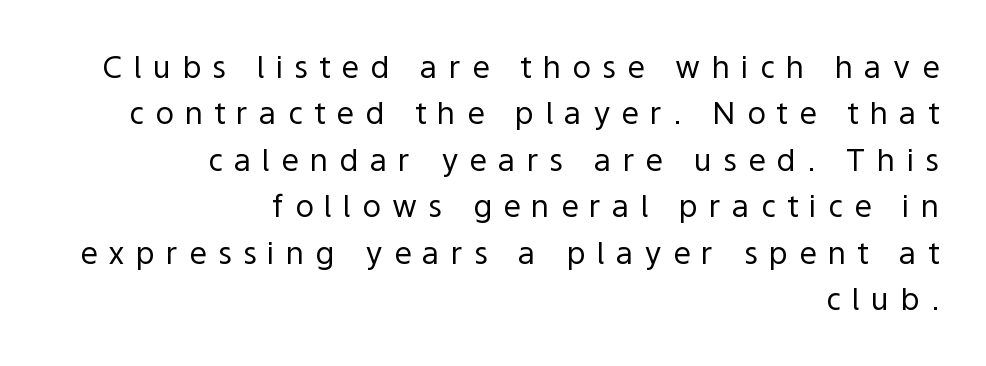
{"serif": "no", "italic": "no", "bold": "no", "weight": "regular", "width": "normal", "x_height": "medium", "monospaced": "no", "underline": "no", "align": "right", "line_spacing": "normal", "line_spacing_ratio": 1.5, "letter_spacing": "wide", "letter_spacing_em": 0.36, "glyph_px": 31}
